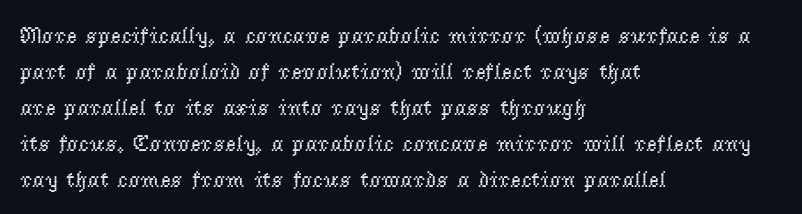
{"italic": "no", "bold": "no", "underline": "no", "align": "left", "line_spacing": "normal", "line_spacing_ratio": 1.56, "letter_spacing": "normal", "letter_spacing_em": 0.0, "glyph_px": 23}
